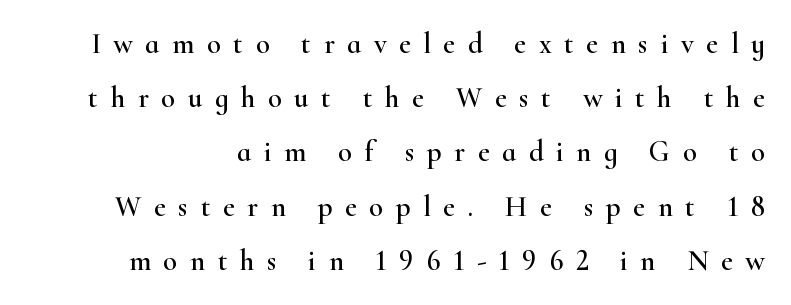
Do the characters align in a grid? No, the font is proportional. A typesetter would call this heavily tracked-out type. Tall strokes in this sample are plumb rather than angled. In terms of letterform style, serifs are clearly present. Honestly, there is no underline to notice here at all.
